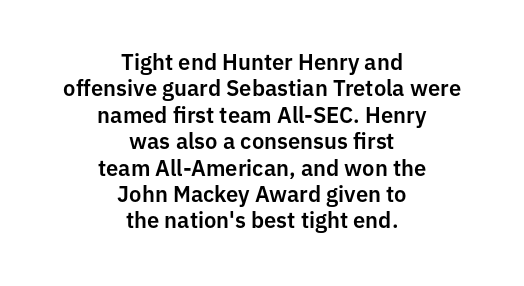
Anything drawn beneath the words? Only blank space. A typesetter would mark this as roman, not italic. Does extra space separate the letters? No, they use regular spacing. Short and long lines alike share a common midpoint.
